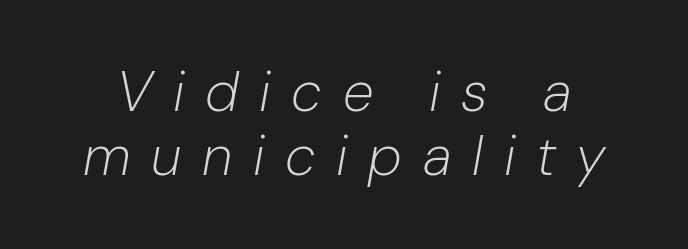
{"italic": "yes", "lean": "right", "slant_degrees": 10, "bold": "no", "weight": "light", "width": "normal", "stroke_contrast": "low", "x_height": "medium", "monospaced": "no", "underline": "no", "line_spacing": "tight", "line_spacing_ratio": 1.15, "letter_spacing": "wide", "letter_spacing_em": 0.37, "glyph_px": 56}
